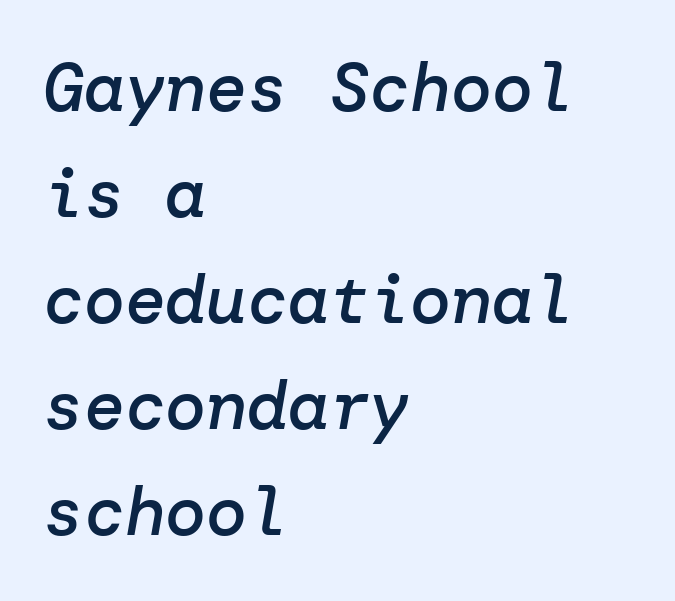
The image shows 68 px semibold type, italic (leaning right); set left-aligned, normal line spacing (1.56x), normal letter spacing, not underlined; low stroke contrast and a medium x-height.
